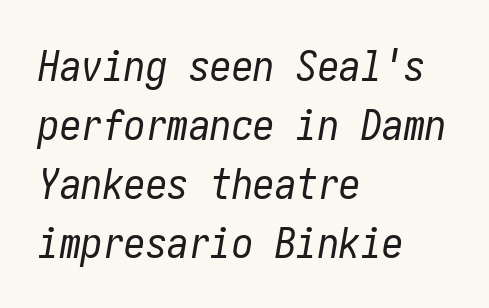
Heft: none added — not bold. A classic flush-left, rag-right setting is used for this passage. Each new line begins a customary step beneath the previous one. Yep, that's italic — everything's leaning. Nothing unusual about the tracking: characters are spaced as the font intends. Underlining? Definitely not there.
